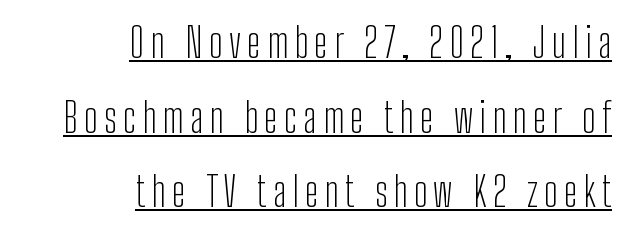
The image shows 41 px light, condensed sans-serif type, upright; set right-aligned, line spacing 1.82x, underlined; low stroke contrast and a medium x-height.
